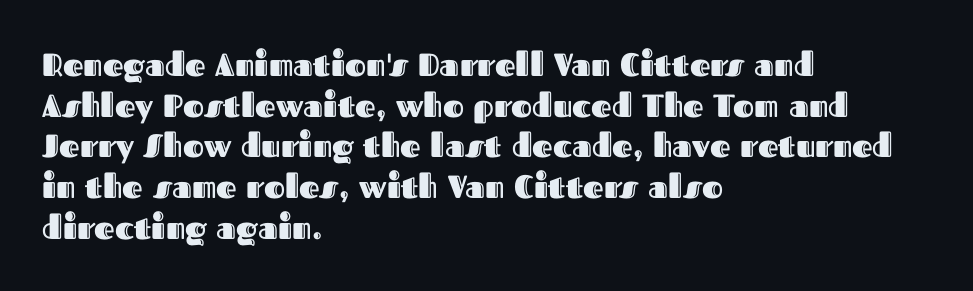
The image shows 32 px text type, upright; set left-aligned, normal line spacing (1.27x), normal letter spacing, not underlined; a medium x-height.
